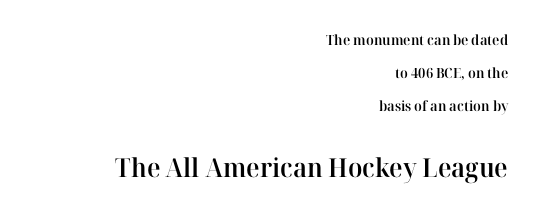
{"italic": "no", "bold": "semi", "underline": "no", "align": "right", "line_spacing": "loose", "line_spacing_ratio": 2.34, "letter_spacing": "normal", "letter_spacing_em": 0.0, "larger_block": "second", "size_ratio": 1.86, "glyph_px": 26}
